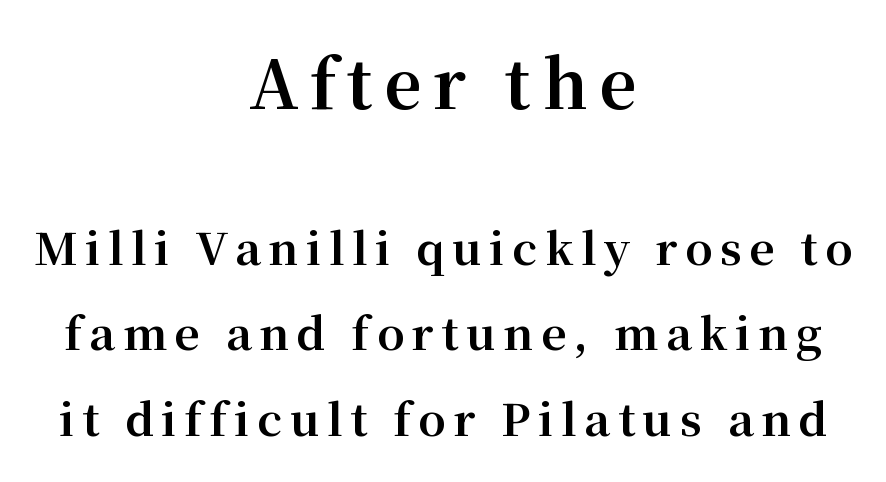
Glance below the letters and you will spot only blank space. The typesetter chose a symmetrical, centered arrangement here. The passage shown is typed in a proportional face where columns would drift. Unlike a clean sans, this face finishes its strokes with serifs. You could fit nearly another row in the gap between these rows.
